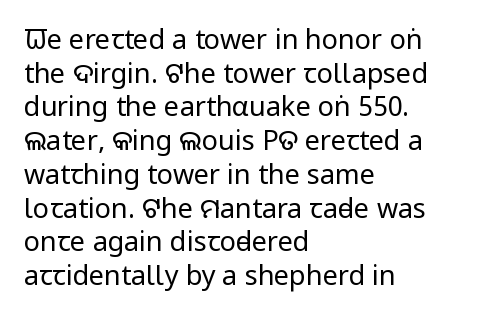
Q: Is the text bold? A: No.
Q: Is the text italic (slanted)? A: No, it is upright.
Q: Is the text underlined? A: No.
Q: How is the paragraph aligned? A: Left-aligned.
Q: Is the spacing between letters normal or unusually wide? A: Normal.
Q: Is the spacing between lines tight, normal or loose? A: Normal.
